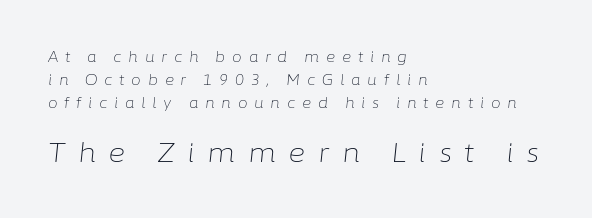
{"italic": "yes", "lean": "right", "slant_degrees": 6, "bold": "no", "underline": "no", "align": "left", "line_spacing": "normal", "line_spacing_ratio": 1.63, "letter_spacing": "wide", "letter_spacing_em": 0.48, "larger_block": "second", "size_ratio": 1.86, "glyph_px": 26}
